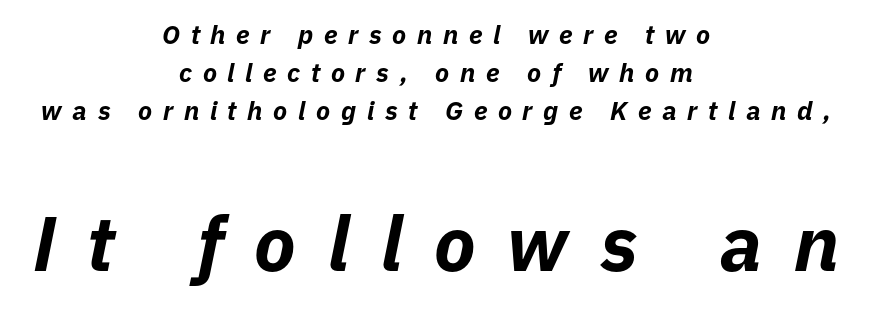
In terms of posture, this sample is oblique. The paragraph shown floats in the horizontal middle. The face used here appears at its bigger size in the lower chunk. This sample has the flowing, uneven cadence of proportional lettering. The zone under the glyphs is completely vacant.
